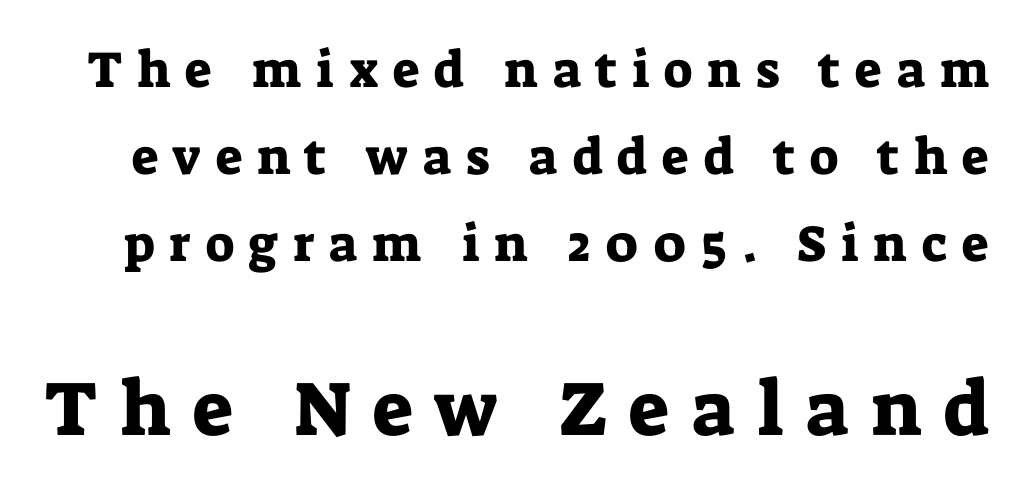
{"serif": "yes", "italic": "no", "width": "normal", "stroke_contrast": "low", "x_height": "medium", "monospaced": "no", "underline": "no", "line_spacing_ratio": 1.71, "letter_spacing": "wide", "letter_spacing_em": 0.29, "larger_block": "second", "size_ratio": 1.51, "glyph_px": 77}
